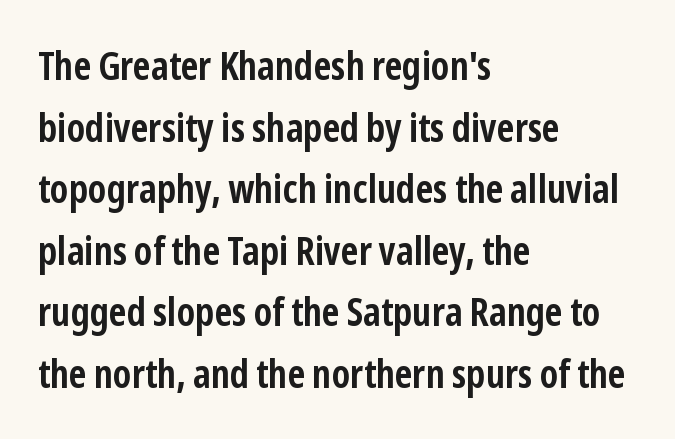
The image shows 39 px semibold, condensed sans-serif type, upright; set left-aligned, normal line spacing (1.58x), normal letter spacing, not underlined; low stroke contrast and a medium x-height.
